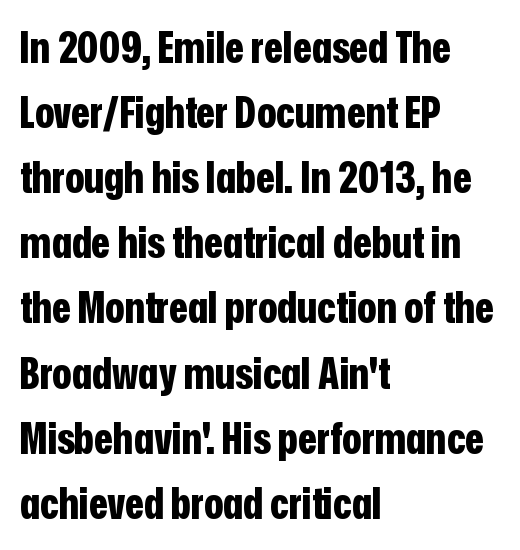
Q: Is the text bold? A: Yes.
Q: Is the text italic (slanted)? A: No, it is upright.
Q: Is the typeface a serif or a sans-serif typeface? A: Sans-serif.
Q: Is the text underlined? A: No.
Q: How is the paragraph aligned? A: Left-aligned.
Q: Is the spacing between letters normal or unusually wide? A: Normal.
Q: Is the spacing between lines tight, normal or loose? A: Normal.
Q: Width (condensed, normal, or wide)? A: Condensed.
Q: Stroke contrast? A: Low.
Q: x-height? A: Medium.
Q: Monospaced? A: No.
